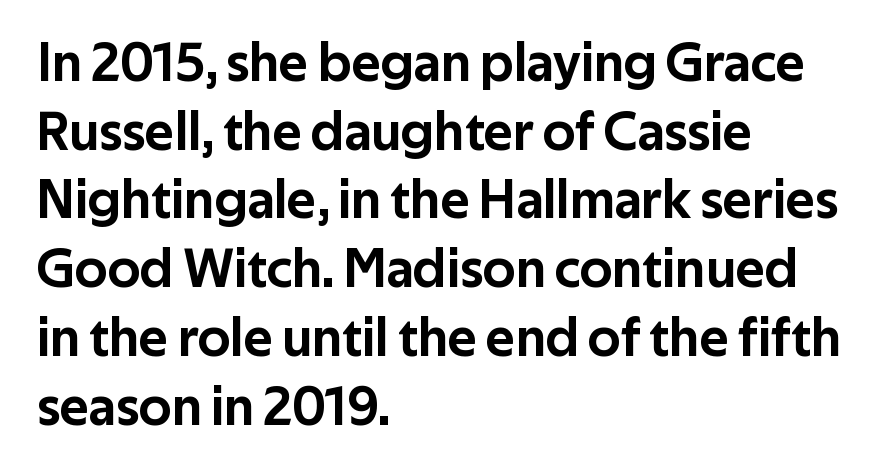
Each letter's strokes conclude bluntly, with no projecting serifs. Here the designer chose a conventional face with non-uniform glyph widths. Is there much room between lines? A standard amount, neither cramped nor airy. Notice how the passage keeps a crisp vertical edge on the left only.
